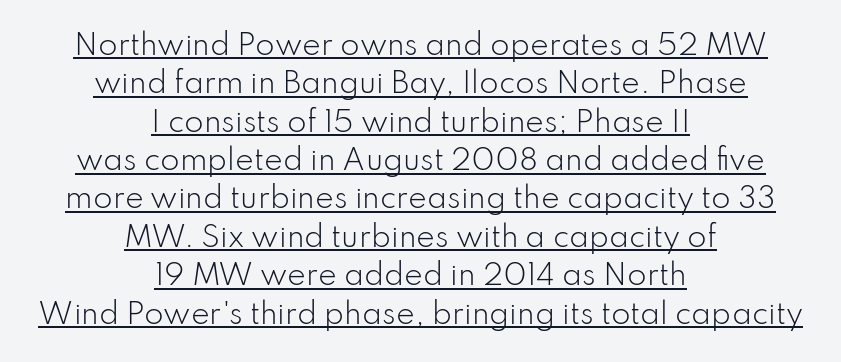
Q: Is the text bold? A: No.
Q: Is the text italic (slanted)? A: No, it is upright.
Q: Is the typeface a serif or a sans-serif typeface? A: Sans-serif.
Q: Is the text underlined? A: Yes.
Q: How is the paragraph aligned? A: Centered.
Q: Is the spacing between letters normal or unusually wide? A: Normal.
Q: Is the spacing between lines tight, normal or loose? A: Normal.
Q: Width (condensed, normal, or wide)? A: Normal.
Q: Stroke contrast? A: Low.
Q: x-height? A: Small.
Q: Monospaced? A: No.
